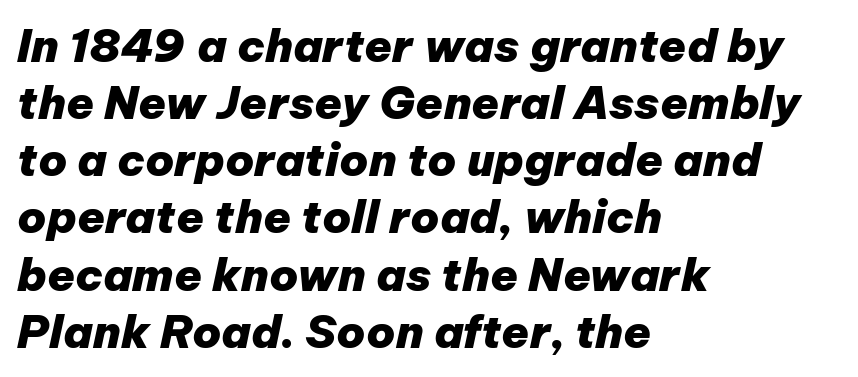
How heavy is the stroke? Heavy — this is a bold. Is this a fixed-width face? No — the glyphs have proportional, varying widths. Vertically, the passage feels balanced, rows spaced as you'd expect. Default kerning and tracking; the words read as compact shapes.
